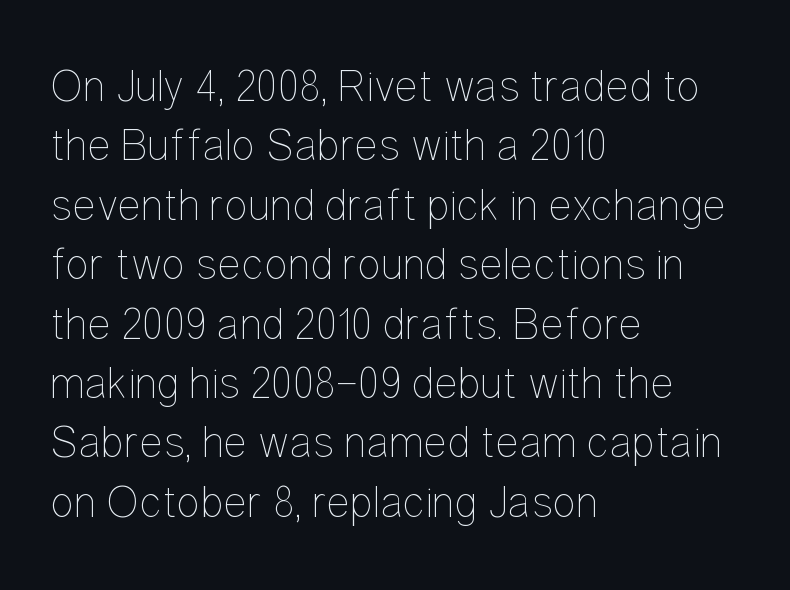
These lines sit exactly where default settings would place them. Left-aligned paragraph, ragged on the right. The specimen omits any rule beneath the text block's lines. Stem width sits at or under what a default text font uses. Proportional: the letters do not fall into vertical columns. The type sits square on the baseline with zero lean.
